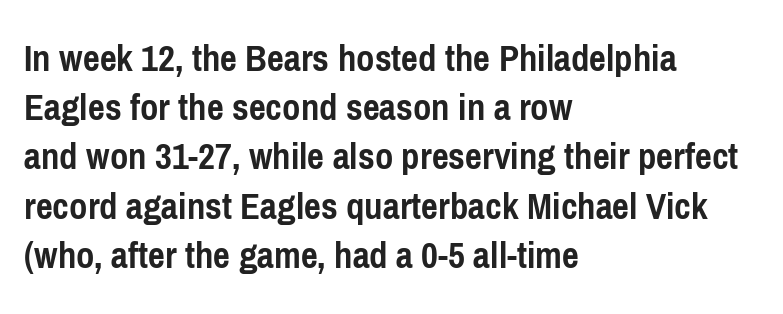
The image shows 40 px semibold, condensed sans-serif type, upright; set left-aligned, line spacing 1.23x, normal letter spacing, not underlined; low stroke contrast and a medium x-height.
